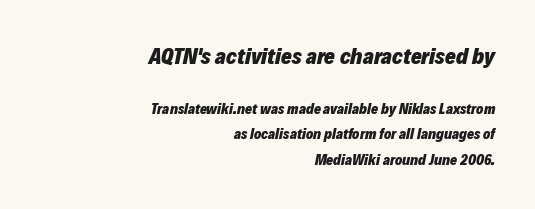
A student would notice the top passage is typeset larger than what follows. This sample is right-justified, so line beginnings fall wherever the words allow. The glyphs look as if they've been sheared to an angle. Look at the tracking — it's just the regular setting, nothing added. Typesetter's note: full bold, strokes at maximum text heaviness.
